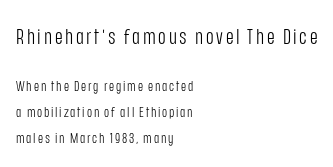
Q: Is the text bold? A: No.
Q: Is the text italic (slanted)? A: No, it is upright.
Q: Is the text underlined? A: No.
Q: How is the paragraph aligned? A: Left-aligned.
Q: Which block of text is set in a larger size, the first (top) or the second (bottom)? A: The first (top) one.
